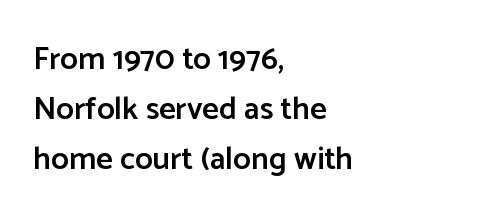
Quick note: underline off. Between one letter and the next there's only the usual sliver of space. Which margin do the lines hug? The left one — the right edge is uneven. These lines sit exactly where default settings would place them. Is this a fixed-width face? No — the glyphs have proportional, varying widths. Does the weight exceed regular? Yes, but only to semibold.
